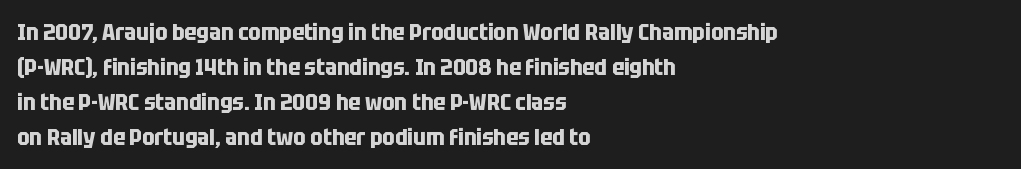
Q: Is the text bold? A: Yes.
Q: Is the text italic (slanted)? A: No, it is upright.
Q: Is the text underlined? A: No.
Q: How is the paragraph aligned? A: Left-aligned.
Q: Is the spacing between letters normal or unusually wide? A: Normal.
Q: Is the spacing between lines tight, normal or loose? A: Normal.
